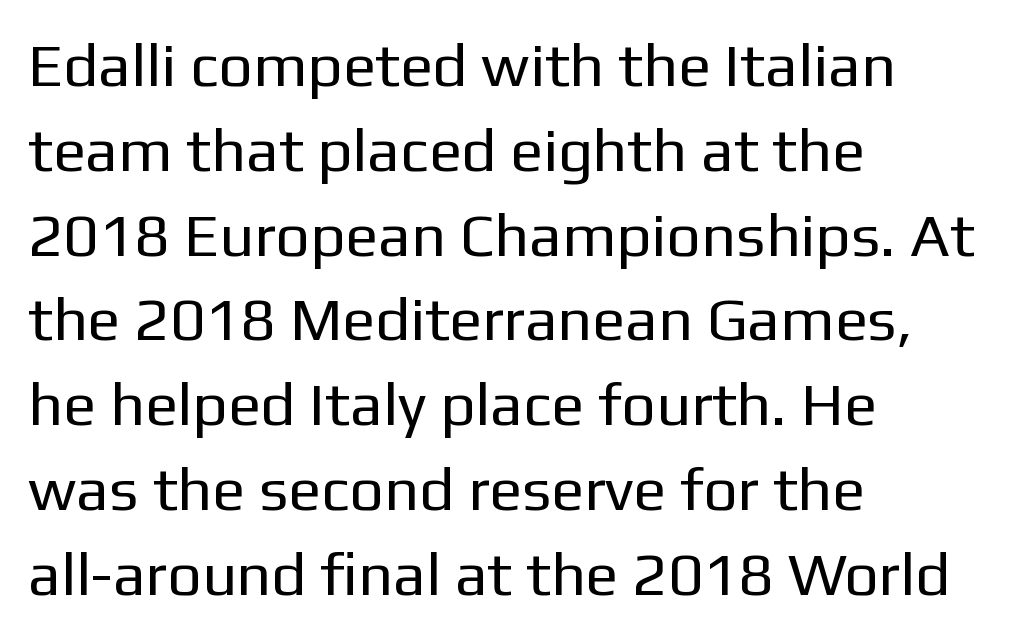
{"serif": "no", "italic": "no", "bold": "no", "weight": "regular", "width": "normal", "stroke_contrast": "low", "x_height": "medium", "monospaced": "no", "underline": "no", "align": "left", "line_spacing": "normal", "line_spacing_ratio": 1.39, "letter_spacing": "normal", "letter_spacing_em": 0.0, "glyph_px": 61}
